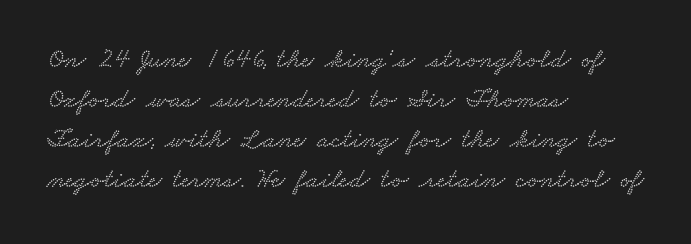
The image shows 28 px wide serif type; set left-aligned, normal line spacing (1.43x), normal letter spacing, not underlined; low stroke contrast and a small x-height.
